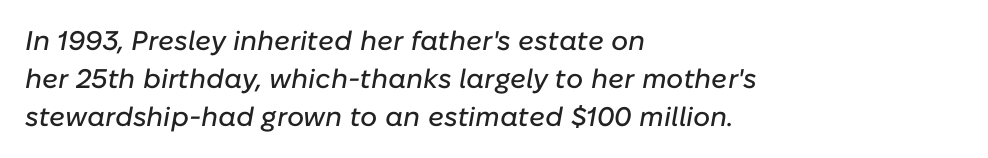
Q: Is the text italic (slanted)? A: Yes, it leans right by about 10 degrees.
Q: Is the text underlined? A: No.
Q: How is the paragraph aligned? A: Left-aligned.
Q: Is the spacing between letters normal or unusually wide? A: Normal.
Q: Is the spacing between lines tight, normal or loose? A: Normal.
